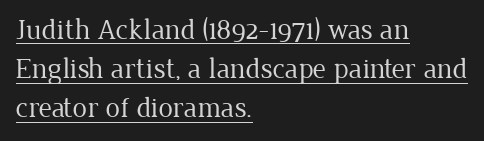
{"serif": "yes", "italic": "no", "bold": "no", "weight": "regular", "width": "normal", "stroke_contrast": "low", "x_height": "medium", "monospaced": "no", "underline": "yes", "align": "left", "line_spacing": "normal", "line_spacing_ratio": 1.35, "letter_spacing": "normal", "letter_spacing_em": 0.0, "glyph_px": 29}
